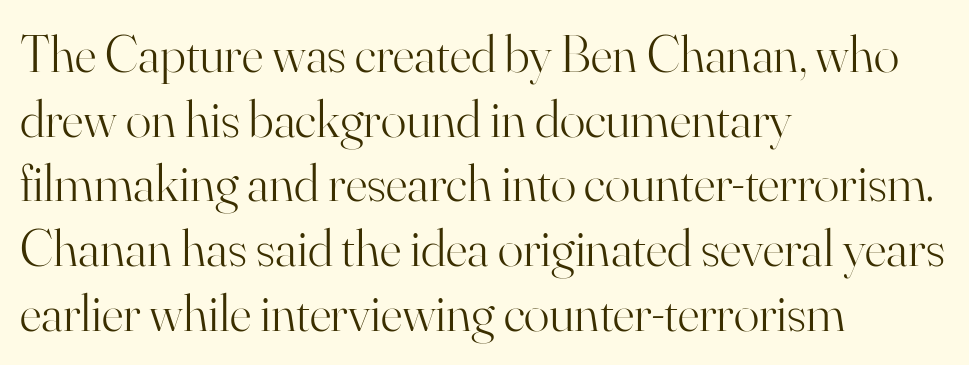
The image shows 53 px light serif type, upright; set left-aligned, line spacing 1.22x, normal letter spacing, not underlined; high stroke contrast and a small x-height.
